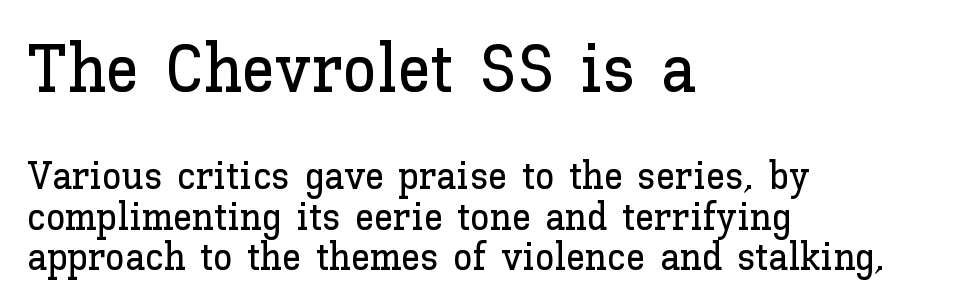
{"italic": "no", "width": "normal", "stroke_contrast": "low", "x_height": "medium", "monospaced": "no", "underline": "no", "align": "left", "line_spacing": "tight", "line_spacing_ratio": 1.03, "letter_spacing": "normal", "letter_spacing_em": 0.0, "larger_block": "first", "size_ratio": 1.74, "glyph_px": 68}
